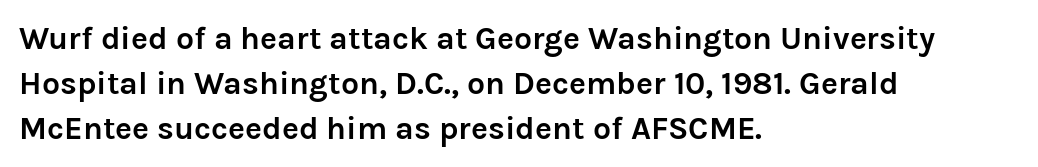
The image shows 32 px semibold sans-serif type, upright; set left-aligned, normal line spacing (1.4x), normal letter spacing, not underlined; low stroke contrast and a medium x-height.
